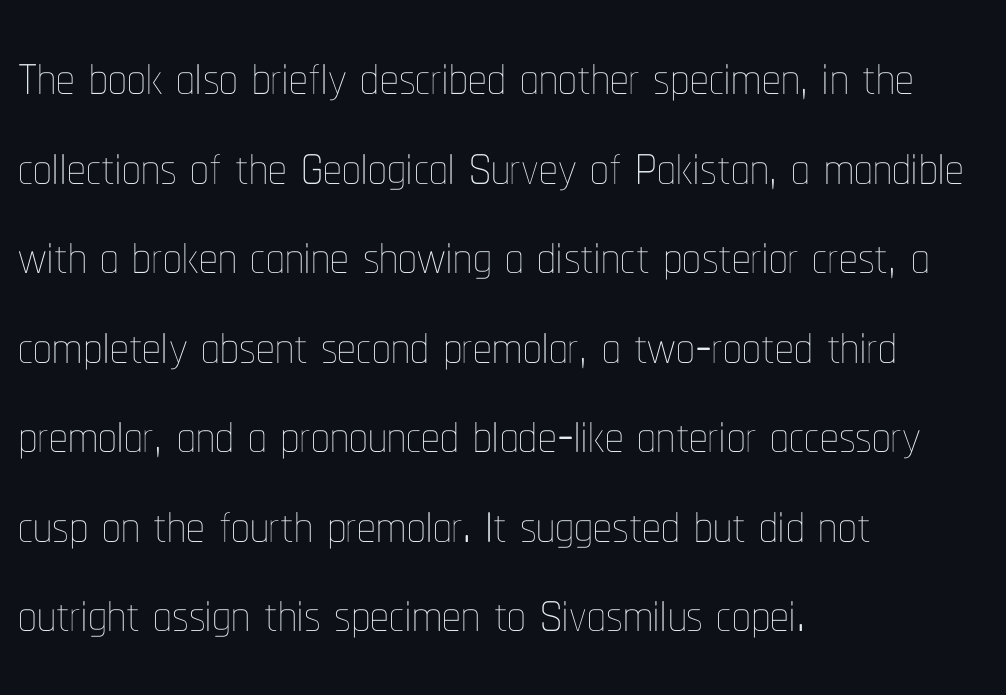
Each line starts at the same left margin while the right side varies. The zone under the glyphs is completely vacant. In terms of posture, this sample is upright. This sample has the flowing, uneven cadence of proportional lettering. Weight: not bold — regular or lighter.
